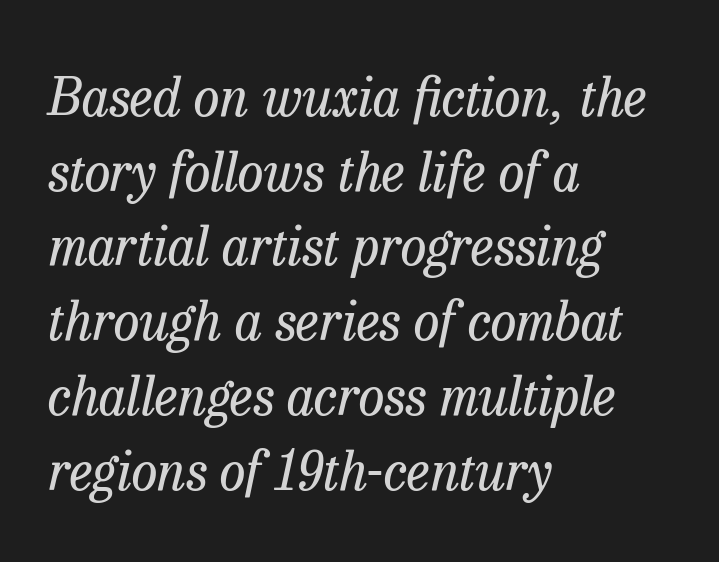
Q: Is the text bold? A: No.
Q: Is the text italic (slanted)? A: Yes, it leans right by about 13 degrees.
Q: Is the typeface a serif or a sans-serif typeface? A: Serif.
Q: Is the text underlined? A: No.
Q: How is the paragraph aligned? A: Left-aligned.
Q: Is the spacing between letters normal or unusually wide? A: Normal.
Q: Is the spacing between lines tight, normal or loose? A: Normal.
Q: Width (condensed, normal, or wide)? A: Normal.
Q: Stroke contrast? A: Low.
Q: x-height? A: Medium.
Q: Monospaced? A: No.
